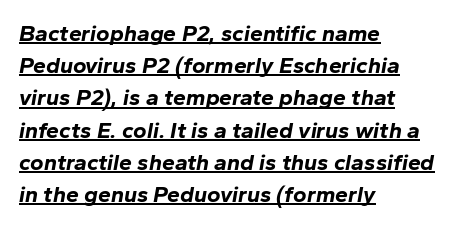
{"italic": "yes", "lean": "right", "slant_degrees": 10, "bold": "yes", "underline": "yes", "align": "left", "line_spacing": "normal", "line_spacing_ratio": 1.4, "letter_spacing": "normal", "letter_spacing_em": 0.0, "glyph_px": 23}
